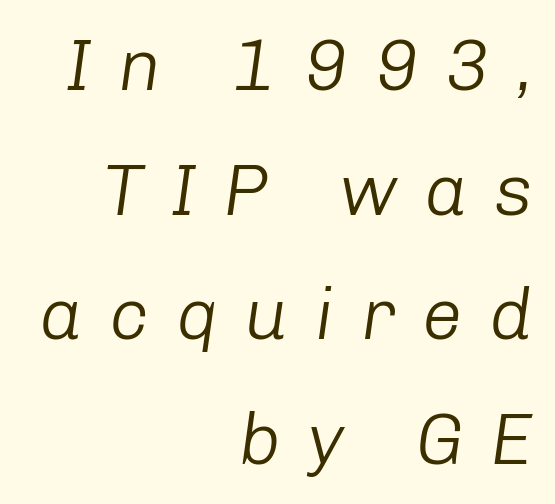
Q: Is the text bold? A: No.
Q: Is the text italic (slanted)? A: Yes, it leans right by about 8 degrees.
Q: Is the text underlined? A: No.
Q: How is the paragraph aligned? A: Right-aligned.
Q: Is the spacing between letters normal or unusually wide? A: Unusually wide.
Q: Width (condensed, normal, or wide)? A: Normal.
Q: Stroke contrast? A: Low.
Q: x-height? A: Medium.
Q: Monospaced? A: No.
